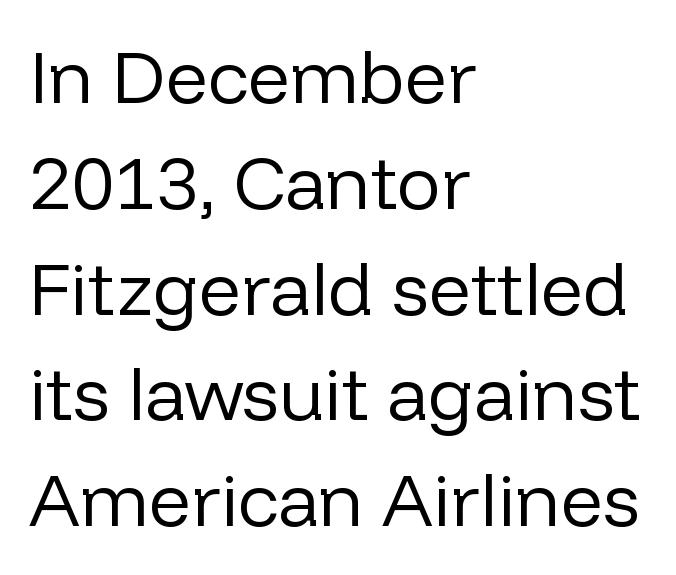
The image shows 74 px regular-weight sans-serif type, upright; set left-aligned, normal line spacing (1.43x), normal letter spacing, not underlined; low stroke contrast and a medium x-height.
